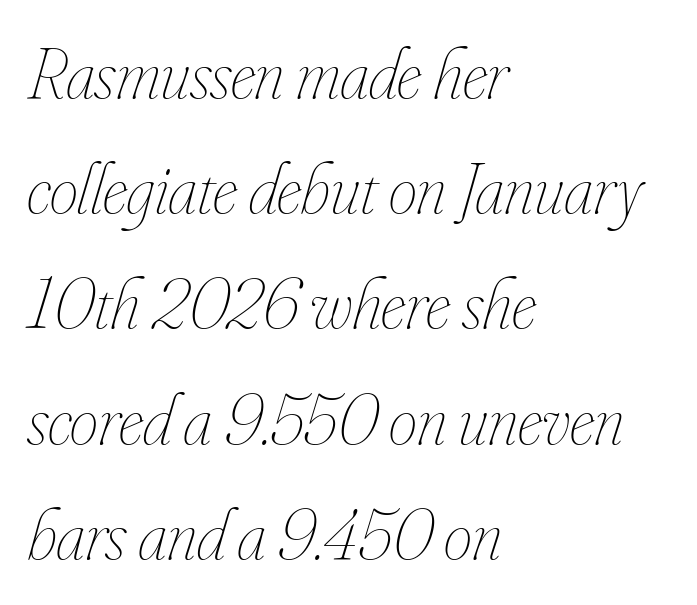
Tall strokes in this sample are angled rather than plumb. Beneath every word, the page is bare. Looks like regular typesetting: each glyph gets only the width it needs. These lines are set flush left with a ragged right edge. How are the letters spaced? Ordinarily, with no added tracking. The weight tops out at a normal text grade.
